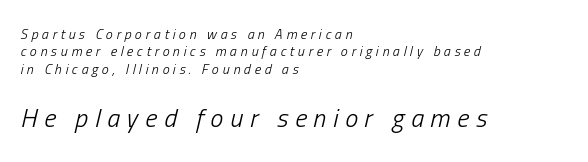
The image shows 26 px text type, italic (leaning right); set left-aligned, line spacing 1.24x, unusually wide letter spacing (+0.26 em), not underlined; the second (bottom) block is 1.86x larger.
